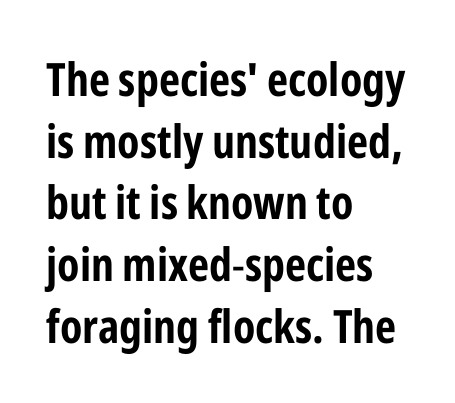
The image shows 46 px condensed sans-serif type, upright; set left-aligned, normal line spacing (1.34x), normal letter spacing, not underlined; low stroke contrast and a medium x-height.
